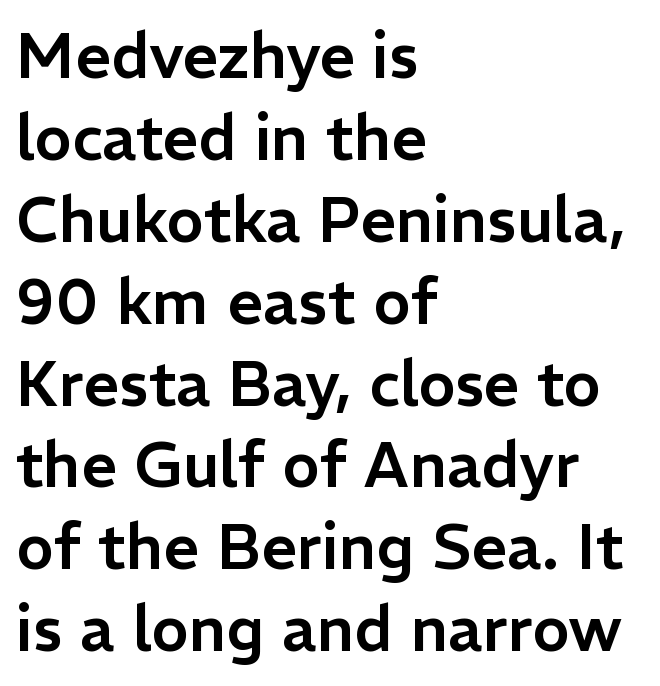
{"serif": "no", "italic": "no", "width": "normal", "stroke_contrast": "low", "x_height": "medium", "monospaced": "no", "underline": "no", "align": "left", "line_spacing": "normal", "line_spacing_ratio": 1.3, "letter_spacing": "normal", "letter_spacing_em": 0.0, "glyph_px": 63}
